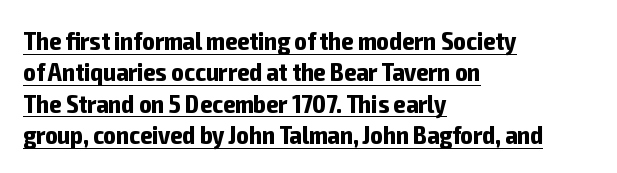
Q: Is the text bold? A: Yes.
Q: Is the text italic (slanted)? A: No, it is upright.
Q: Is the text underlined? A: Yes.
Q: How is the paragraph aligned? A: Left-aligned.
Q: Is the spacing between letters normal or unusually wide? A: Normal.
